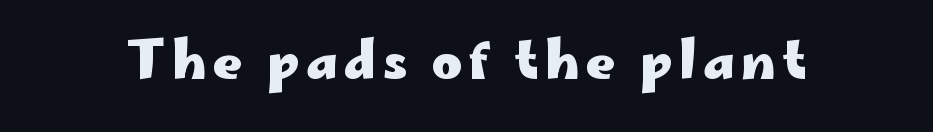
Q: Is the text bold? A: Yes.
Q: Is the text italic (slanted)? A: No, it is upright.
Q: Is the typeface a serif or a sans-serif typeface? A: Sans-serif.
Q: Is the text underlined? A: No.
Q: Width (condensed, normal, or wide)? A: Wide.
Q: Stroke contrast? A: Low.
Q: x-height? A: Small.
Q: Monospaced? A: No.
